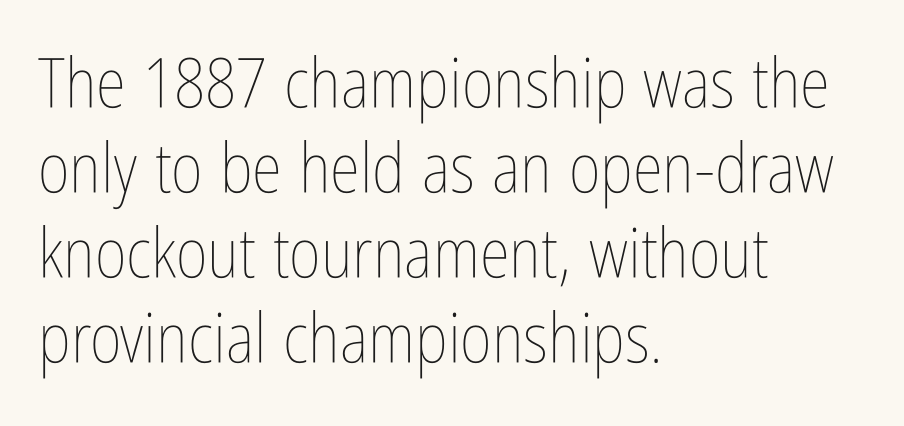
Posture: straight, roman, zero tilt. Every row of glyphs begins at an identical x-position on the left. The typesetting does not lean heavy: it is not bold. The glyphs are unaccompanied by any horizontal stroke below them. In terms of letterspacing, this is plain default setting.
